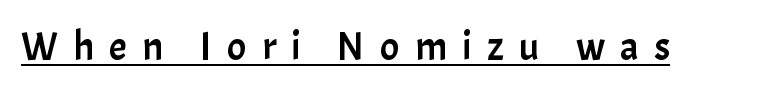
Characters remain perfectly vertical along every line. These lines are rendered in a variable-pitch font. Spacing between characters has been opened up far beyond the box default. Notice how a bar underscores the lettering throughout. Regarding serifs, this sample does without them.
